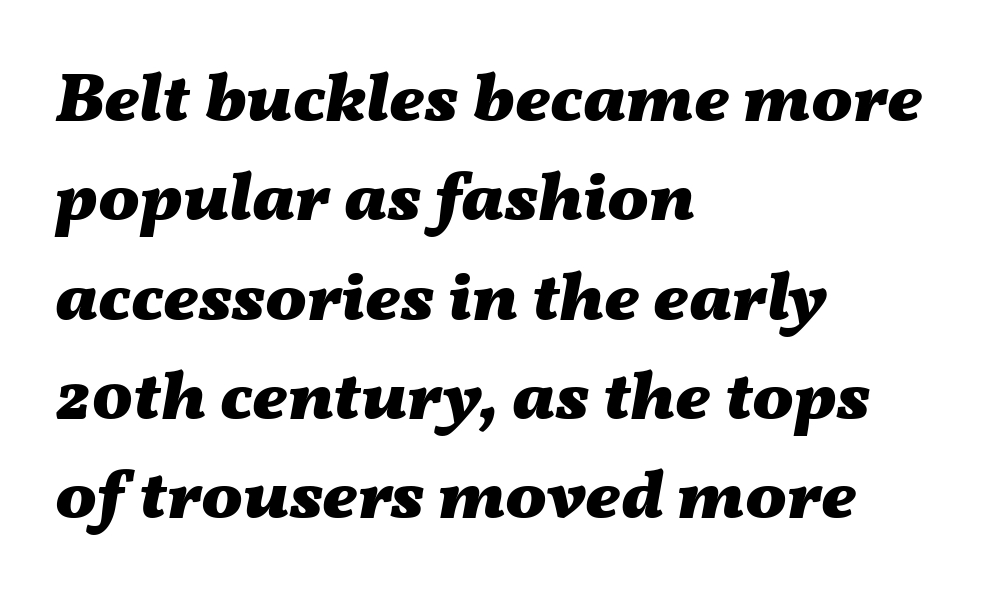
The letters advance in unequal steps, a hallmark of proportional type. Spacing between characters is what you'd get straight out of the box. This sample uses an oblique cut, with every glyph tilted off the vertical. These lines carry a lot of weight — the face is fully bold.
